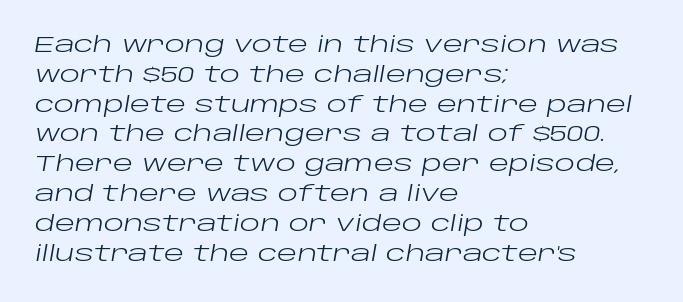
{"italic": "yes", "lean": "right", "slant_degrees": 10, "bold": "no", "underline": "no", "align": "left", "line_spacing": "normal", "line_spacing_ratio": 1.42, "letter_spacing": "normal", "letter_spacing_em": 0.0, "glyph_px": 21}
